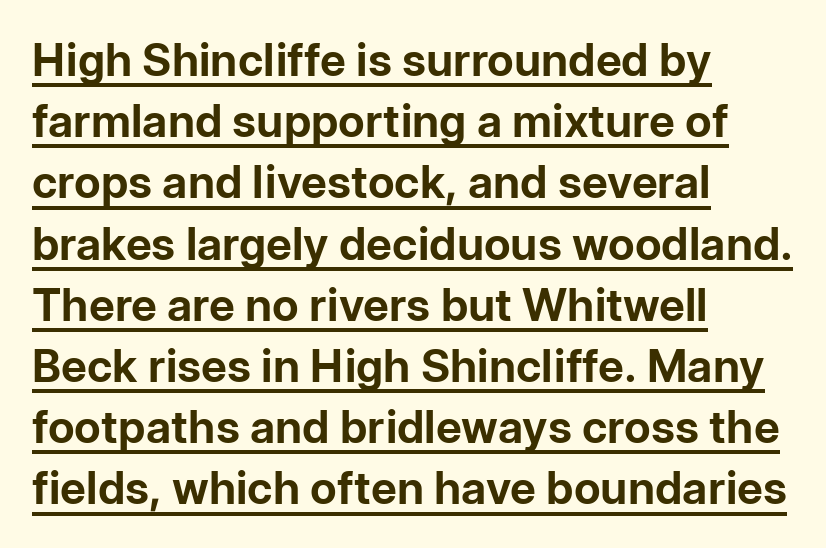
{"serif": "no", "italic": "no", "bold": "yes", "weight": "bold", "width": "normal", "stroke_contrast": "low", "x_height": "medium", "monospaced": "no", "underline": "yes", "align": "left", "line_spacing": "normal", "line_spacing_ratio": 1.36, "letter_spacing": "normal", "letter_spacing_em": 0.0, "glyph_px": 45}
